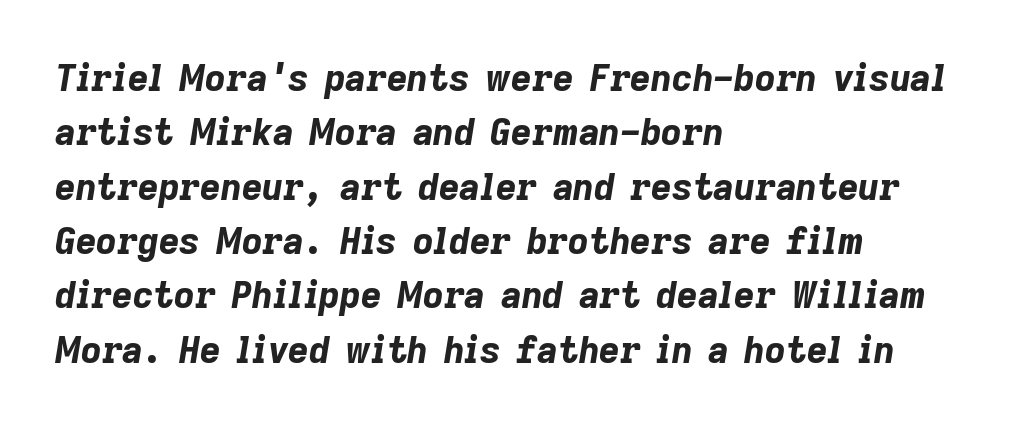
{"italic": "yes", "lean": "right", "slant_degrees": 9, "bold": "yes", "weight": "bold", "width": "normal", "stroke_contrast": "low", "x_height": "medium", "monospaced": "no", "underline": "no", "align": "left", "line_spacing": "normal", "line_spacing_ratio": 1.51, "letter_spacing": "normal", "letter_spacing_em": 0.0, "glyph_px": 36}
